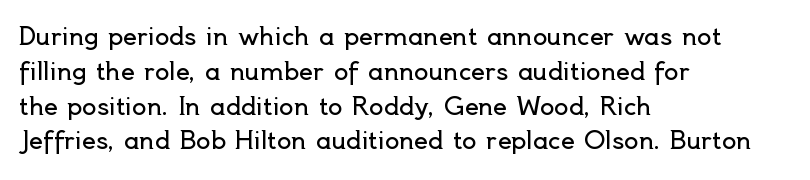
Q: Is the text bold? A: No.
Q: Is the text italic (slanted)? A: No, it is upright.
Q: Is the text underlined? A: No.
Q: How is the paragraph aligned? A: Left-aligned.
Q: Is the spacing between letters normal or unusually wide? A: Normal.
Q: Is the spacing between lines tight, normal or loose? A: Normal.
